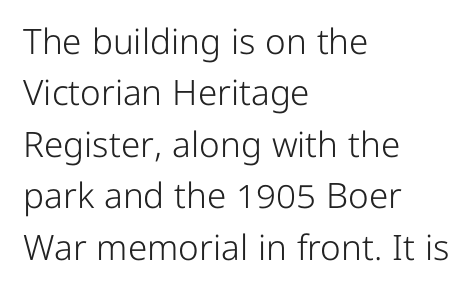
The letters advance in unequal steps, a hallmark of proportional type. These lines are set flush left with a ragged right edge. A typesetter would mark this as roman, not italic. What's the leading like? Ordinary, nothing unusual. Stems and bowls with no extra thickness — not bold.
